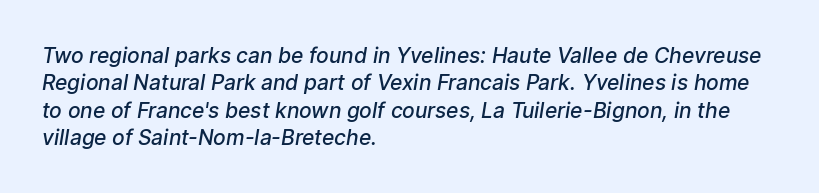
The image shows 21 px text type; set left-aligned, normal line spacing (1.3x), normal letter spacing, not underlined.
